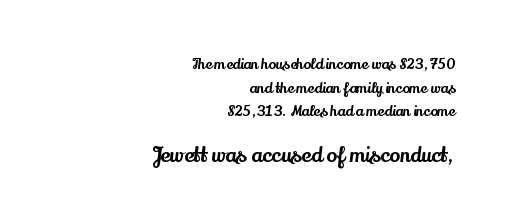
Compared with typical body copy, the letter spacing here is the same. Underlining? Definitely not there. Caption: multi-line text, flush right, ragged left. Between these two stacked blocks, the lower one wins on size. Horizontal bands of white between lines are of average thickness.
